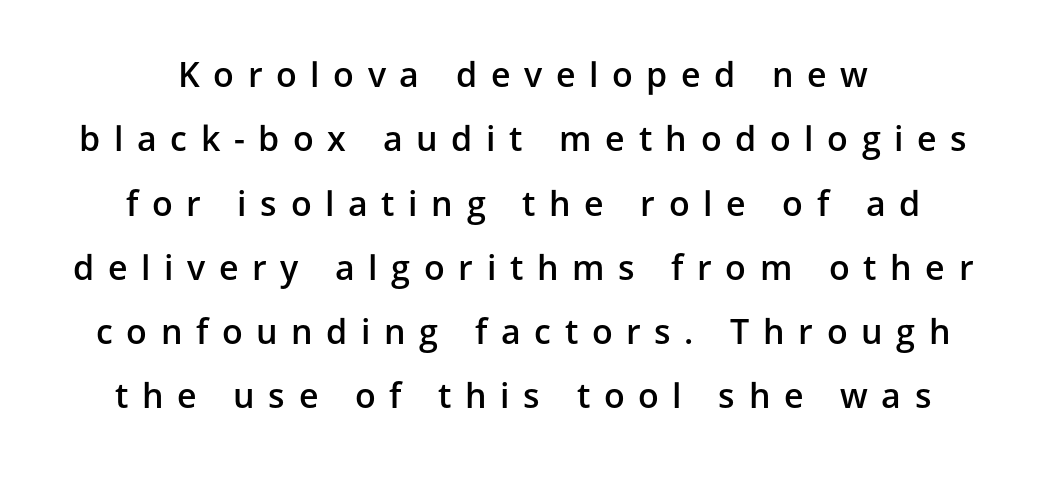
The rag falls on both sides of this text block equally. Compared with an ordinary text face, these strokes are moderately heavier — a semibold. These lines are rendered in a variable-pitch font. Unmarked baselines from the first word to the last.
